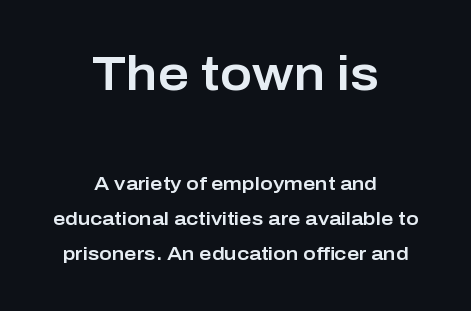
The image shows 48 px sans-serif type, upright; set centered, line spacing 1.83x, normal letter spacing, not underlined; the first (top) block is 2.53x larger; low stroke contrast and a medium x-height.
